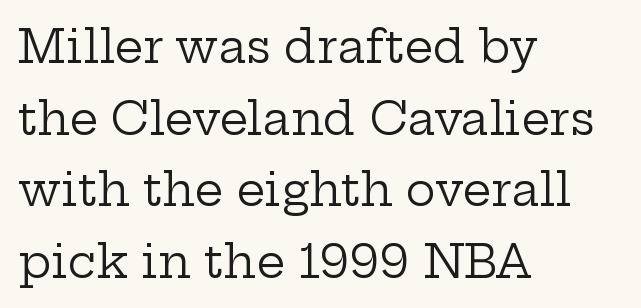
The image shows 45 px regular-weight, wide serif type, upright; set left-aligned, normal line spacing (1.59x), normal letter spacing, not underlined; low stroke contrast and a medium x-height.
